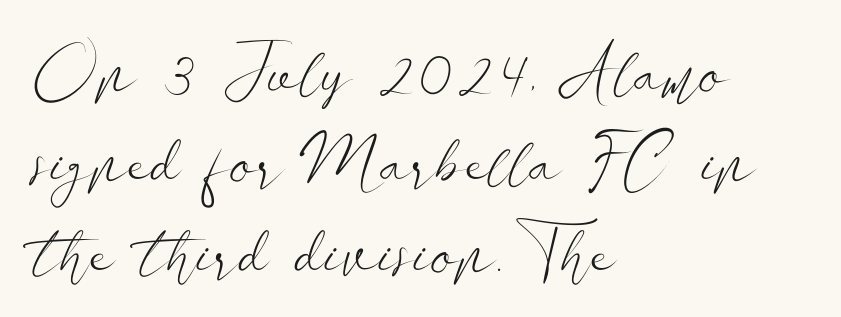
Q: Is the text bold? A: No.
Q: Is the text italic (slanted)? A: Yes.
Q: Is the typeface a serif or a sans-serif typeface? A: Sans-serif.
Q: Is the text underlined? A: No.
Q: How is the paragraph aligned? A: Left-aligned.
Q: Is the spacing between letters normal or unusually wide? A: Normal.
Q: Is the spacing between lines tight, normal or loose? A: Normal.
Q: Width (condensed, normal, or wide)? A: Wide.
Q: Stroke contrast? A: Low.
Q: x-height? A: Small.
Q: Monospaced? A: No.
